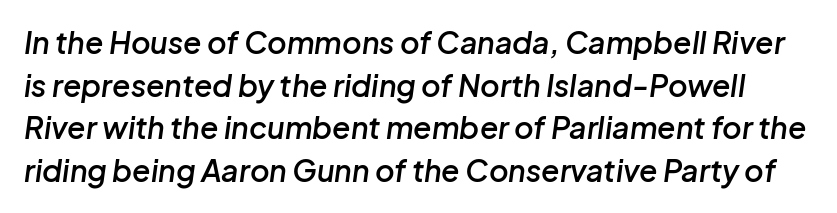
The image shows 30 px semibold type, italic (leaning right); set normal line spacing (1.42x), normal letter spacing, not underlined; low stroke contrast and a medium x-height.
